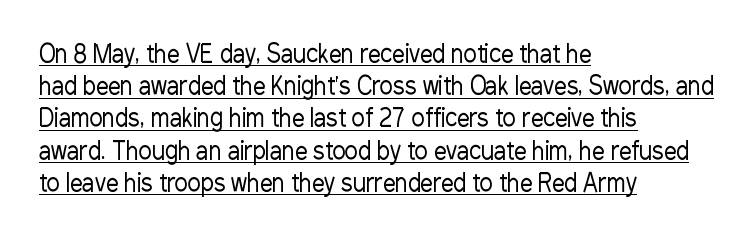
Compared with a centered layout, this one pins lines to the left instead. The sample's only ornament is a line tracing under the words. The letterforms sit at book weight or below. Spacing between characters is what you'd get straight out of the box. Evenly set lines give the paragraph a standard silhouette.
